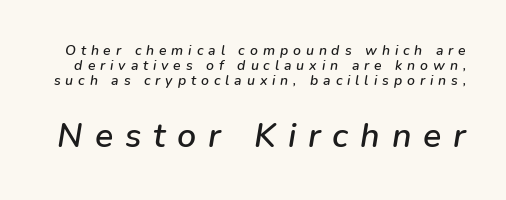
Q: Is the text italic (slanted)? A: Yes, it leans right by about 9 degrees.
Q: Is the text underlined? A: No.
Q: Is the spacing between letters normal or unusually wide? A: Unusually wide.
Q: Is the spacing between lines tight, normal or loose? A: Tight.
Q: Which block of text is set in a larger size, the first (top) or the second (bottom)? A: The second (bottom) one.
Q: Width (condensed, normal, or wide)? A: Normal.
Q: Stroke contrast? A: Low.
Q: x-height? A: Medium.
Q: Monospaced? A: No.
